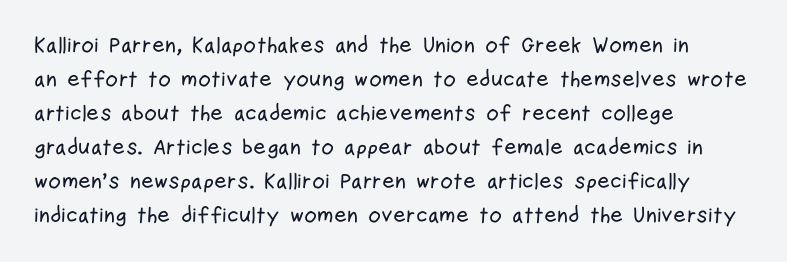
Students, observe: this is what conventionally led text looks like. This sample uses an upright cut, with every glyph sitting square on the baseline. A clean baseline with only descenders dipping below it. Each word holds together tightly as a unit, with standard inter-letter gaps.
